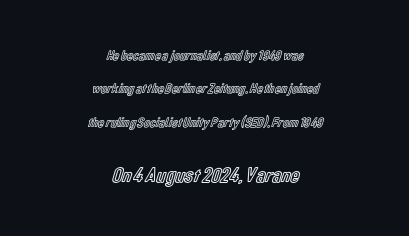
In this sample the second text group is rendered at the bigger scale. Which margin do the lines hug? Neither — every line sits in the middle. Check the space under the baseline: it is left empty. Rows of type keep a wide berth in the vertical direction. You could call the tracking neutral — neither tight nor loose.
